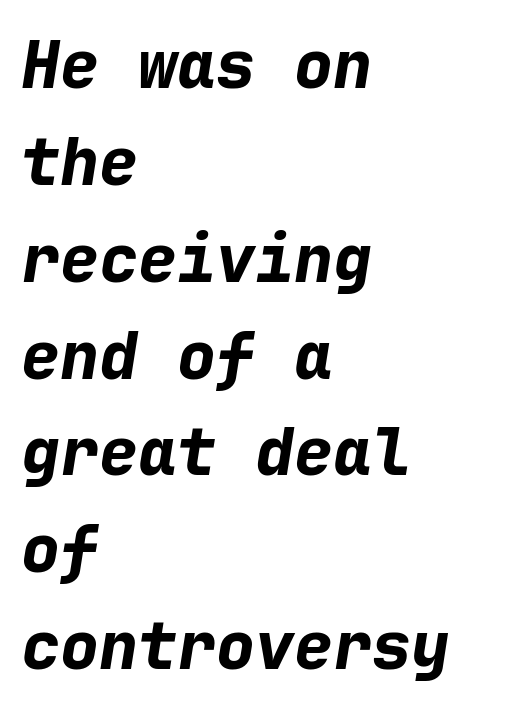
{"italic": "yes", "lean": "right", "slant_degrees": 9, "bold": "yes", "weight": "bold", "width": "normal", "stroke_contrast": "low", "x_height": "medium", "monospaced": "yes", "underline": "no", "align": "left", "line_spacing": "normal", "line_spacing_ratio": 1.49, "letter_spacing": "normal", "letter_spacing_em": 0.0, "glyph_px": 65}
